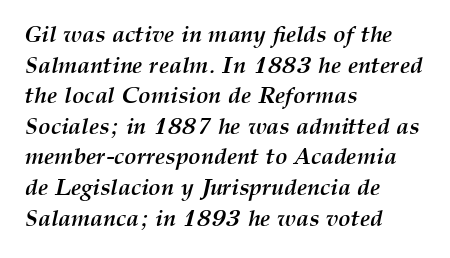
The image shows 23 px bold type, italic (leaning right); set left-aligned, normal line spacing (1.33x), normal letter spacing, not underlined.
